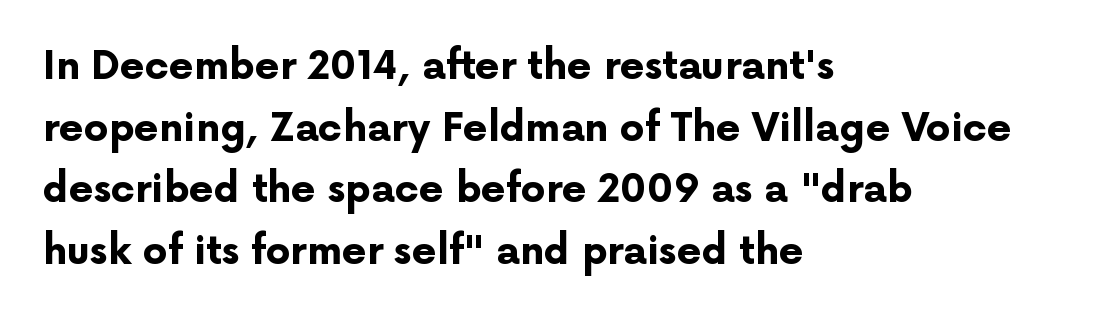
{"serif": "no", "italic": "no", "bold": "yes", "weight": "bold", "width": "normal", "stroke_contrast": "low", "x_height": "medium", "monospaced": "no", "underline": "no", "align": "left", "line_spacing": "normal", "line_spacing_ratio": 1.58, "letter_spacing": "normal", "letter_spacing_em": 0.0, "glyph_px": 39}
